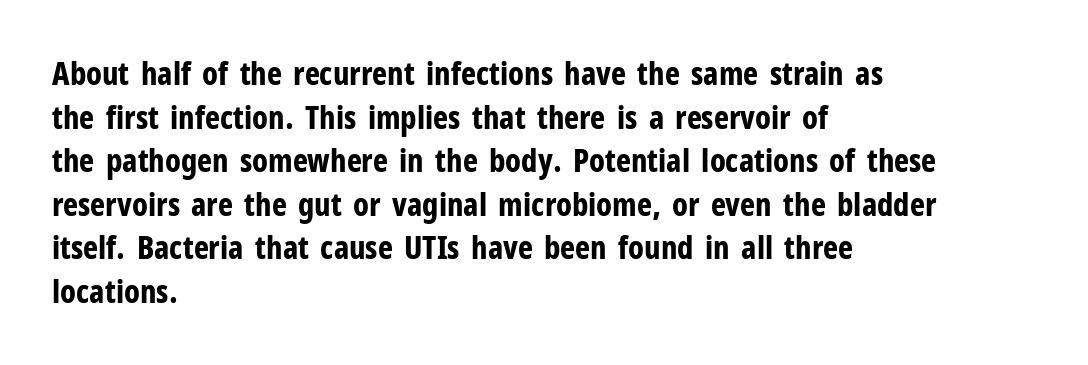
The image shows 32 px bold, condensed sans-serif type, upright; set left-aligned, normal line spacing (1.36x), normal letter spacing, not underlined; low stroke contrast and a medium x-height.
